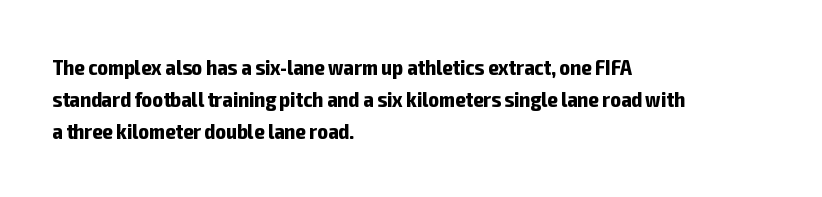
Q: Is the text bold? A: Yes.
Q: Is the text italic (slanted)? A: No, it is upright.
Q: Is the text underlined? A: No.
Q: How is the paragraph aligned? A: Left-aligned.
Q: Is the spacing between letters normal or unusually wide? A: Normal.
Q: Is the spacing between lines tight, normal or loose? A: Normal.
